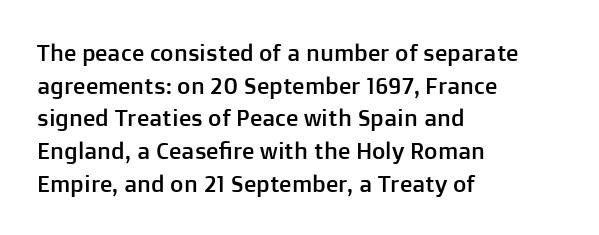
Q: Is the text italic (slanted)? A: No, it is upright.
Q: Is the text underlined? A: No.
Q: How is the paragraph aligned? A: Left-aligned.
Q: Is the spacing between letters normal or unusually wide? A: Normal.
Q: Is the spacing between lines tight, normal or loose? A: Normal.
